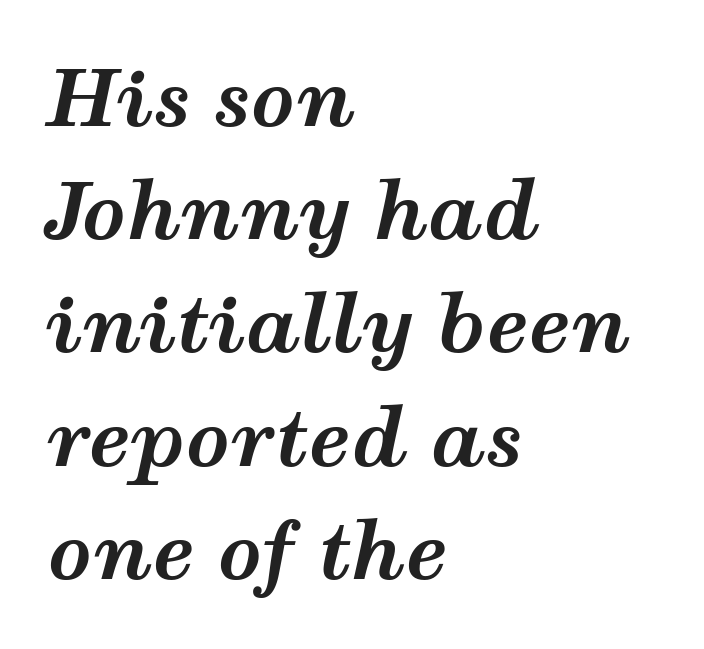
The image shows 77 px bold, wide type, italic (leaning right); set left-aligned, normal line spacing (1.47x), normal letter spacing, not underlined; medium stroke contrast and a medium x-height.
